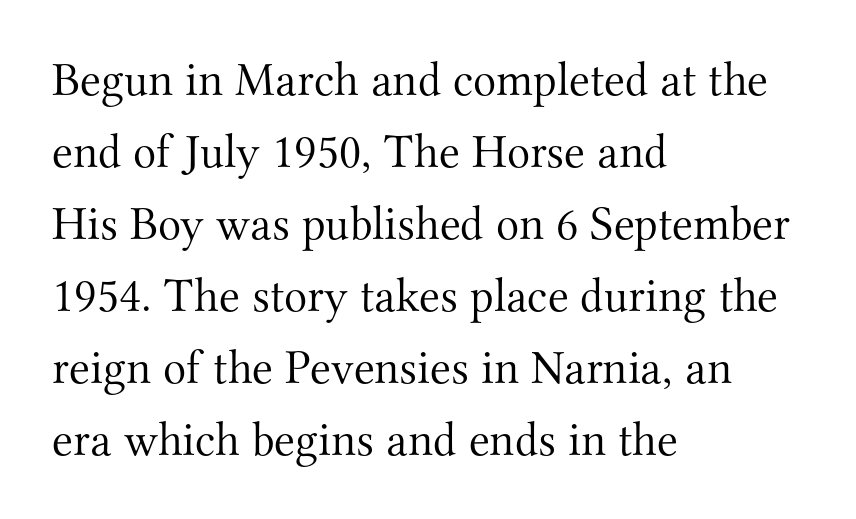
Stems here are at most as thick as an everyday book face. Rendered with straight, roman letterforms. Spacing verdict: proportional, widths tailored to each character. The gap between lines stays unmarked.
